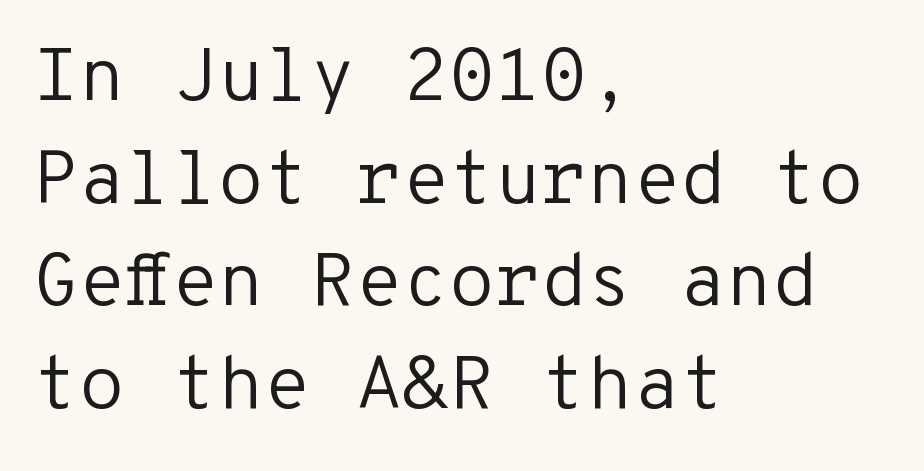
{"serif": "no", "italic": "no", "bold": "no", "weight": "regular", "width": "normal", "stroke_contrast": "low", "x_height": "medium", "monospaced": "yes", "underline": "no", "align": "left", "line_spacing": "normal", "line_spacing_ratio": 1.37, "letter_spacing": "normal", "letter_spacing_em": 0.0, "glyph_px": 75}
